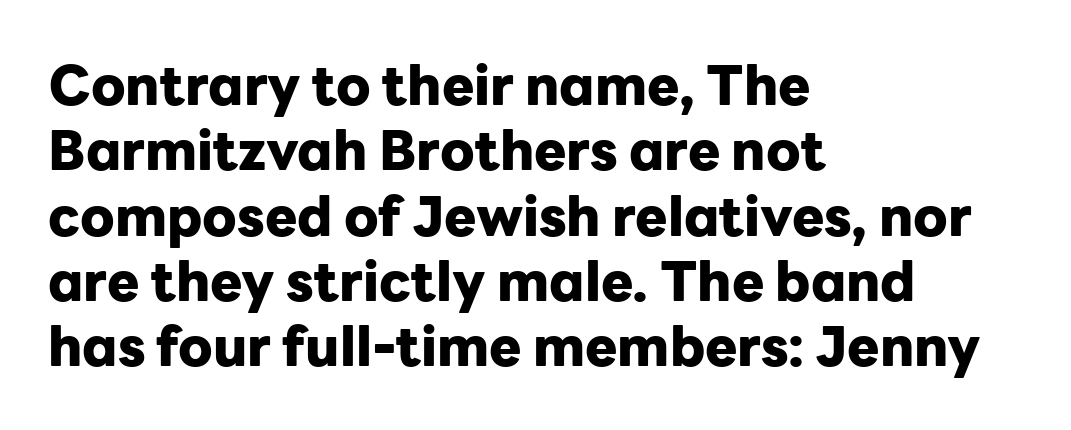
The image shows 54 px heavy sans-serif type, upright; set left-aligned, line spacing 1.21x, normal letter spacing, not underlined; low stroke contrast and a medium x-height.
